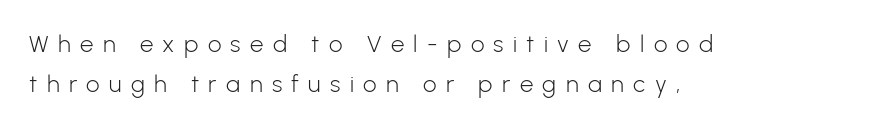
The image shows 24 px text type, upright; set left-aligned, normal line spacing (1.66x), unusually wide letter spacing (+0.39 em), not underlined.
